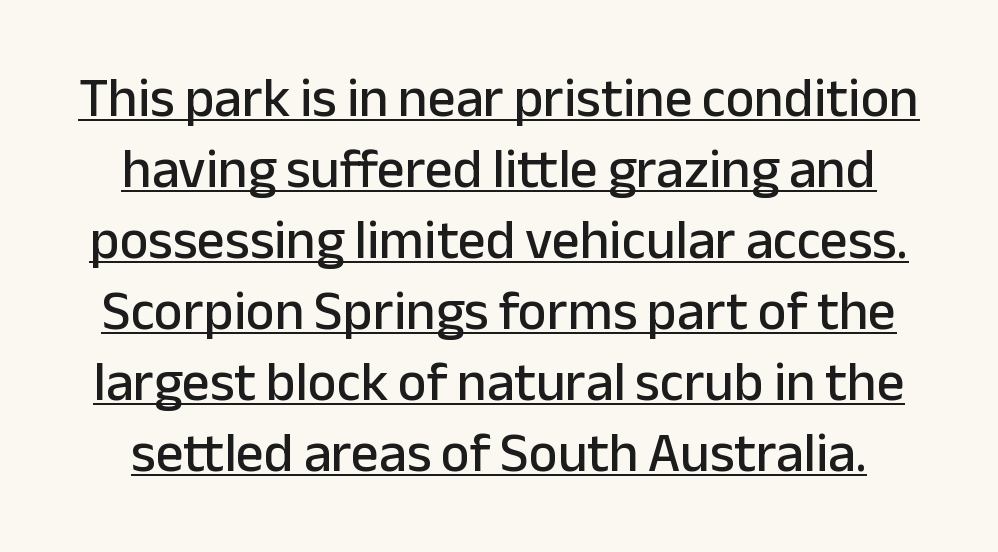
Every word sits above its own underline. Ascenders rise straight up at ninety degrees. Notice how descenders clear the ascenders below comfortably — that's standard leading. The rendering shows plain stroke endings on the letterforms — a sans-serif design. Compared with typical body copy, the letter spacing here is the same.
